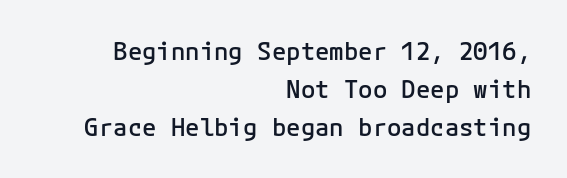
Check under the words: just untouched page. This is the regular roman posture of the typeface. Does extra space separate the letters? No, they use regular spacing. Regular leading. One-word summary of the alignment: right.
